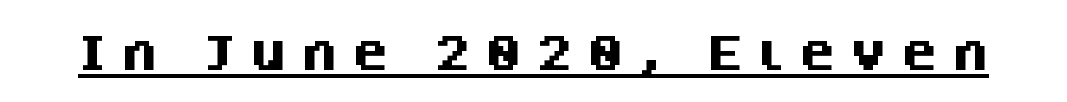
Q: Is the text bold? A: Yes.
Q: Is the text italic (slanted)? A: No, it is upright.
Q: Is the typeface a serif or a sans-serif typeface? A: Sans-serif.
Q: Is the text underlined? A: Yes.
Q: Is the spacing between letters normal or unusually wide? A: Unusually wide.
Q: Width (condensed, normal, or wide)? A: Normal.
Q: Stroke contrast? A: Medium.
Q: x-height? A: Large.
Q: Monospaced? A: No.
